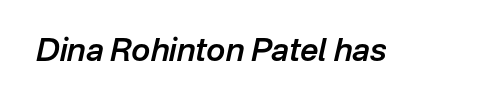
{"italic": "yes", "lean": "right", "slant_degrees": 12, "bold": "semi", "weight": "semibold", "width": "normal", "stroke_contrast": "low", "x_height": "medium", "monospaced": "no", "underline": "no", "letter_spacing": "normal", "letter_spacing_em": 0.0, "glyph_px": 32}
